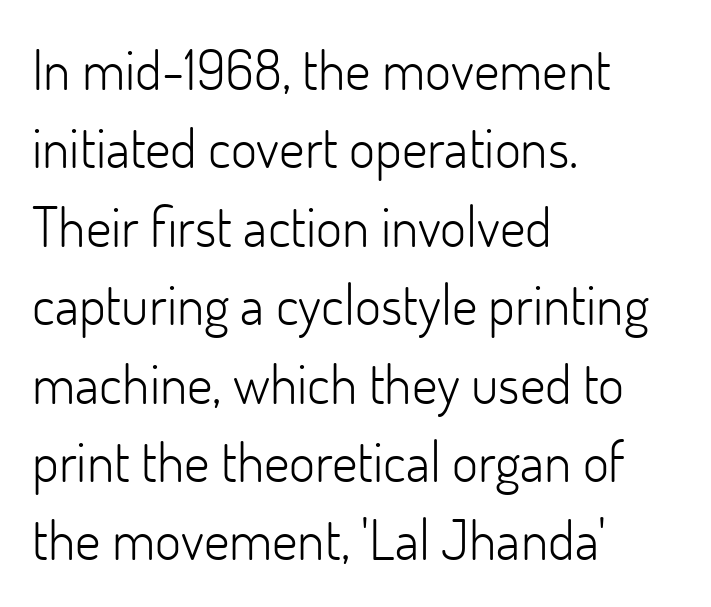
{"serif": "no", "italic": "no", "bold": "no", "weight": "light", "width": "normal", "stroke_contrast": "low", "x_height": "small", "monospaced": "no", "underline": "no", "align": "left", "line_spacing": "normal", "line_spacing_ratio": 1.4, "letter_spacing": "normal", "letter_spacing_em": 0.0, "glyph_px": 56}
